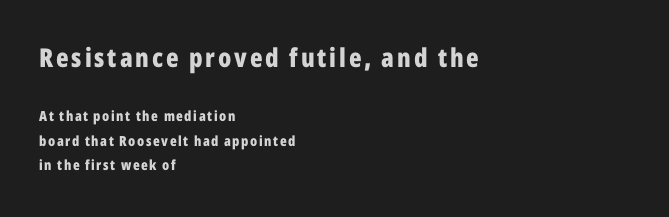
Q: Is the text bold? A: Yes.
Q: Is the text italic (slanted)? A: No, it is upright.
Q: Is the text underlined? A: No.
Q: How is the paragraph aligned? A: Left-aligned.
Q: Which block of text is set in a larger size, the first (top) or the second (bottom)? A: The first (top) one.
